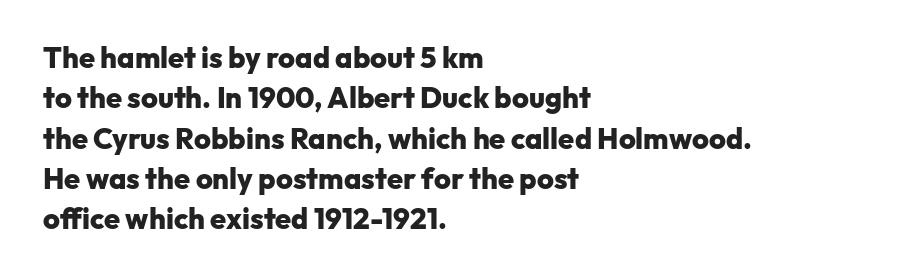
The image shows 29 px heavy sans-serif type, upright; set left-aligned, normal line spacing (1.39x), normal letter spacing, not underlined; low stroke contrast and a medium x-height.
